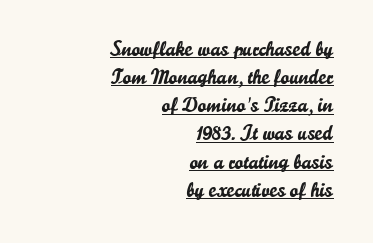
{"underline": "yes", "align": "right", "line_spacing": "normal", "line_spacing_ratio": 1.34, "letter_spacing": "normal", "letter_spacing_em": 0.0, "glyph_px": 21}
